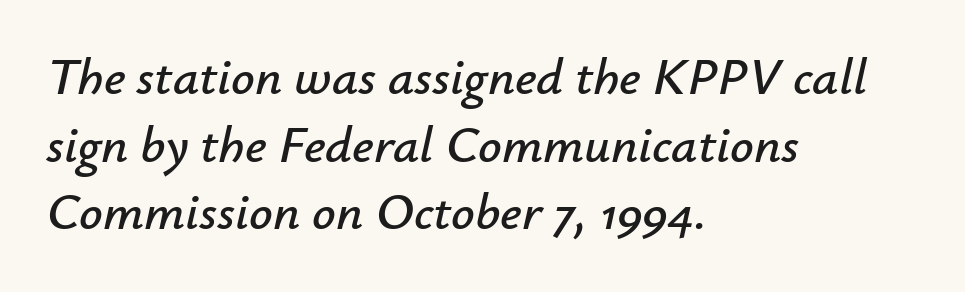
Any mark beneath the type? The region is blank. How are the letters spaced? Ordinarily, with no added tracking. Yep, that's italic — everything's leaning. Is this a fixed-width face? No — the glyphs have proportional, varying widths.
